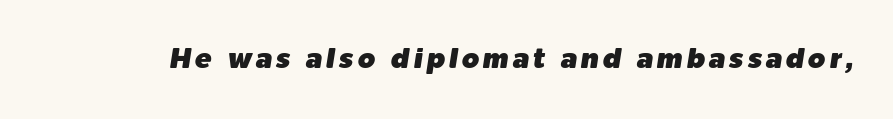
Q: Is the text italic (slanted)? A: Yes, it leans right by about 9 degrees.
Q: Is the text underlined? A: No.
Q: Width (condensed, normal, or wide)? A: Normal.
Q: Stroke contrast? A: Low.
Q: x-height? A: Medium.
Q: Monospaced? A: No.
